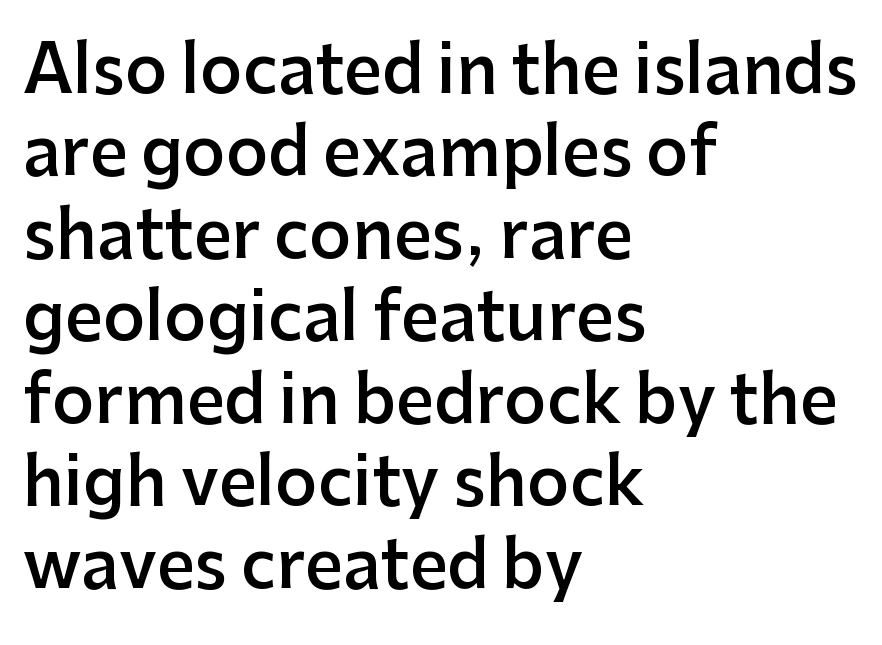
The glyphs in this specimen are sans serif. These lines keep a tight, regular rhythm from letter to letter. The passage shown is not underscored anywhere. The rows are spaced the way most documents space them.
